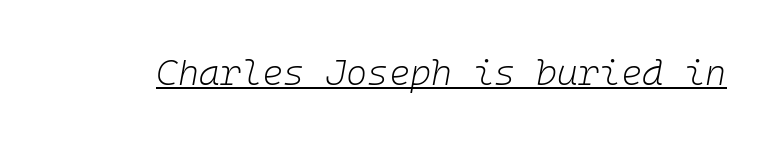
The image shows 36 px light type, italic (leaning right), monospaced; set normal letter spacing, underlined; low stroke contrast and a medium x-height.
